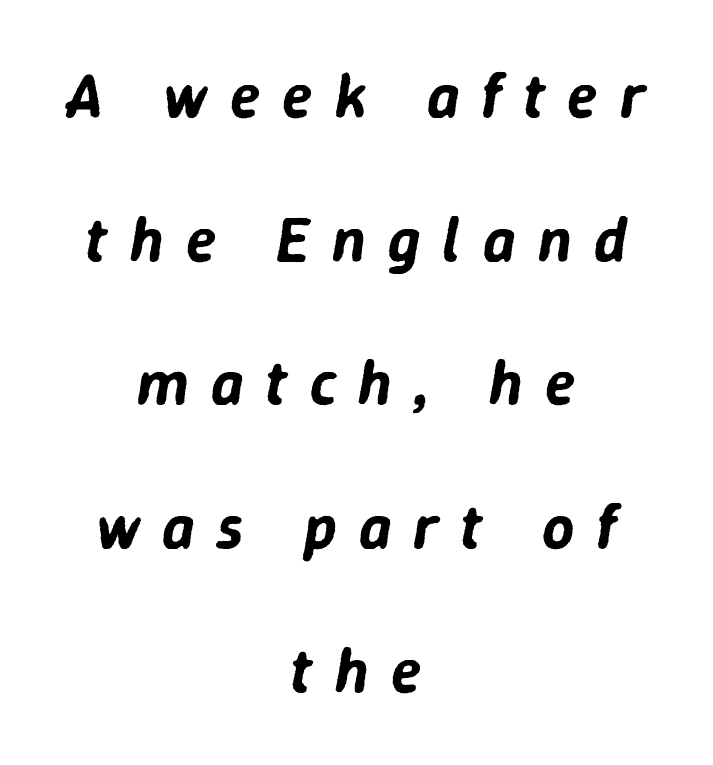
Q: Is the text italic (slanted)? A: Yes, it leans right by about 9 degrees.
Q: Is the text underlined? A: No.
Q: How is the paragraph aligned? A: Centered.
Q: Is the spacing between letters normal or unusually wide? A: Unusually wide.
Q: Is the spacing between lines tight, normal or loose? A: Loose.
Q: Width (condensed, normal, or wide)? A: Normal.
Q: Stroke contrast? A: Low.
Q: x-height? A: Medium.
Q: Monospaced? A: No.
